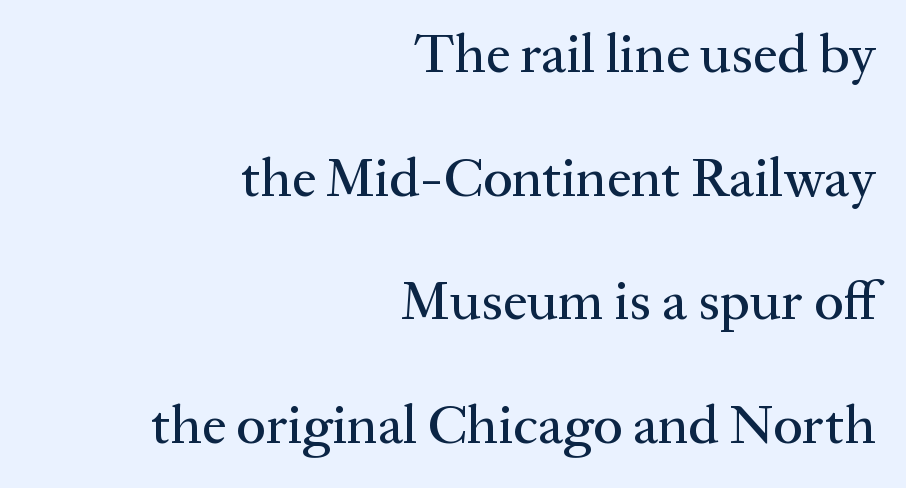
Q: Is the text italic (slanted)? A: No, it is upright.
Q: Is the typeface a serif or a sans-serif typeface? A: Serif.
Q: Is the text underlined? A: No.
Q: How is the paragraph aligned? A: Right-aligned.
Q: Is the spacing between letters normal or unusually wide? A: Normal.
Q: Is the spacing between lines tight, normal or loose? A: Loose.
Q: Width (condensed, normal, or wide)? A: Normal.
Q: Stroke contrast? A: Medium.
Q: x-height? A: Medium.
Q: Monospaced? A: No.
